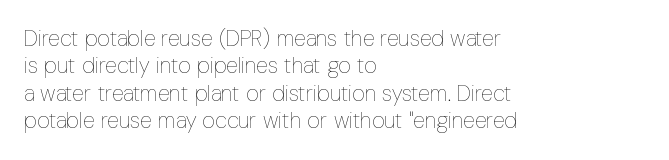
Counters stay open thanks to moderate or lighter strokes. All the whitespace from short lines collects on the right. Normally led — the rows are evenly, conventionally spaced. The glyphs are unaccompanied by any horizontal stroke below them.
